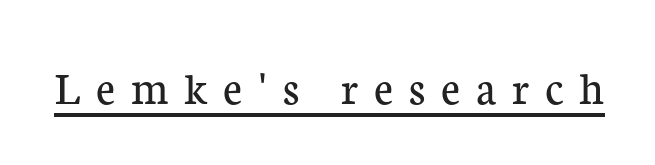
Q: Is the text bold? A: No.
Q: Is the text italic (slanted)? A: No, it is upright.
Q: Is the typeface a serif or a sans-serif typeface? A: Serif.
Q: Is the text underlined? A: Yes.
Q: Is the spacing between letters normal or unusually wide? A: Unusually wide.
Q: Width (condensed, normal, or wide)? A: Normal.
Q: Stroke contrast? A: Low.
Q: x-height? A: Medium.
Q: Monospaced? A: No.
